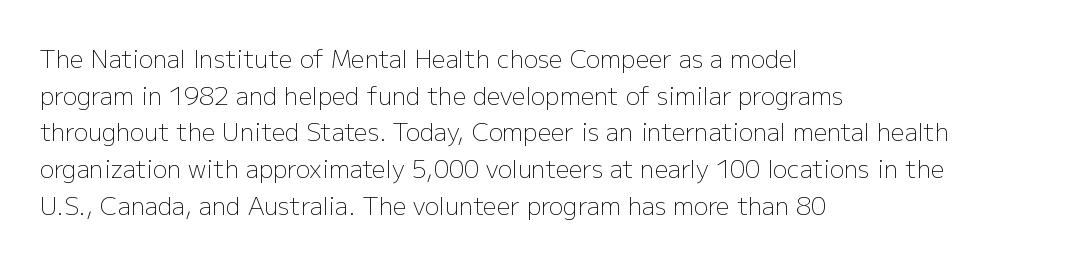
Q: Is the text bold? A: No.
Q: Is the text italic (slanted)? A: No, it is upright.
Q: Is the text underlined? A: No.
Q: How is the paragraph aligned? A: Left-aligned.
Q: Is the spacing between letters normal or unusually wide? A: Normal.
Q: Is the spacing between lines tight, normal or loose? A: Normal.
